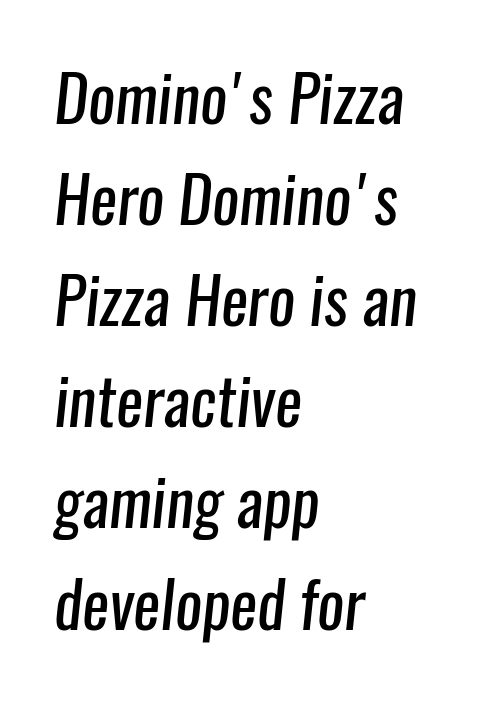
The image shows 64 px regular-weight, condensed sans-serif type; set left-aligned, normal line spacing (1.58x), normal letter spacing, not underlined; low stroke contrast and a medium x-height.
